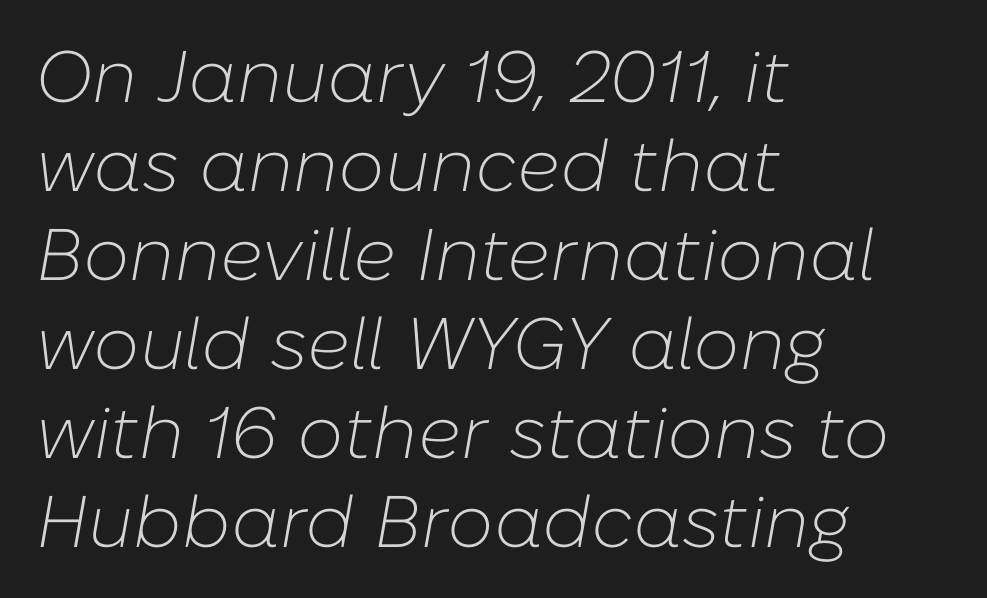
The image shows 73 px light type, italic (leaning right); set left-aligned, line spacing 1.22x, normal letter spacing, not underlined; low stroke contrast and a medium x-height.
